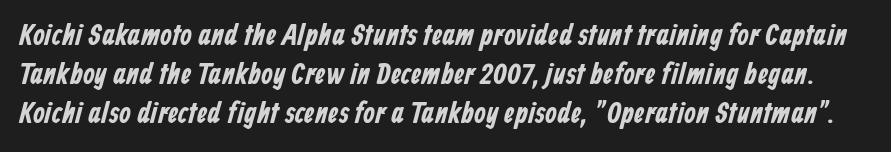
Q: Is the typeface a serif or a sans-serif typeface? A: Sans-serif.
Q: Is the text underlined? A: No.
Q: Is the spacing between letters normal or unusually wide? A: Normal.
Q: Is the spacing between lines tight, normal or loose? A: Normal.
Q: Width (condensed, normal, or wide)? A: Condensed.
Q: Stroke contrast? A: Low.
Q: x-height? A: Medium.
Q: Monospaced? A: No.
